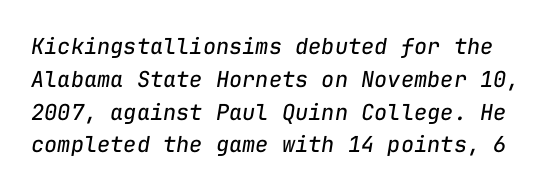
Q: Is the text bold? A: No.
Q: Is the text italic (slanted)? A: Yes, it leans right by about 9 degrees.
Q: Is the text underlined? A: No.
Q: Is the spacing between letters normal or unusually wide? A: Normal.
Q: Is the spacing between lines tight, normal or loose? A: Normal.
